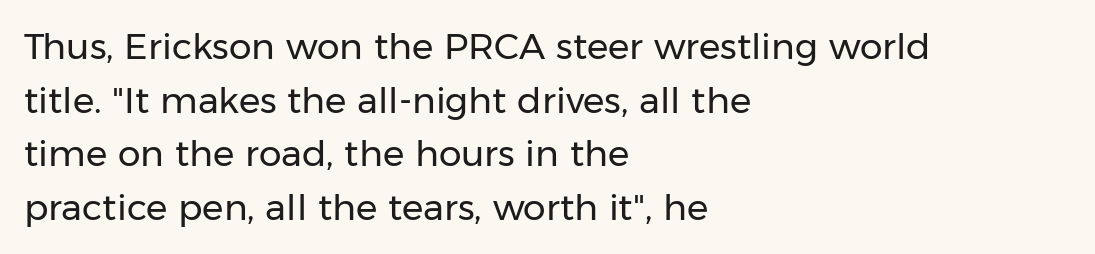
The space directly below the letters is spotless. Does the leading feel generous? No, just average. It's the straight-up-and-down kind of type. Is the type heavy? It reads as light-to-regular instead.
